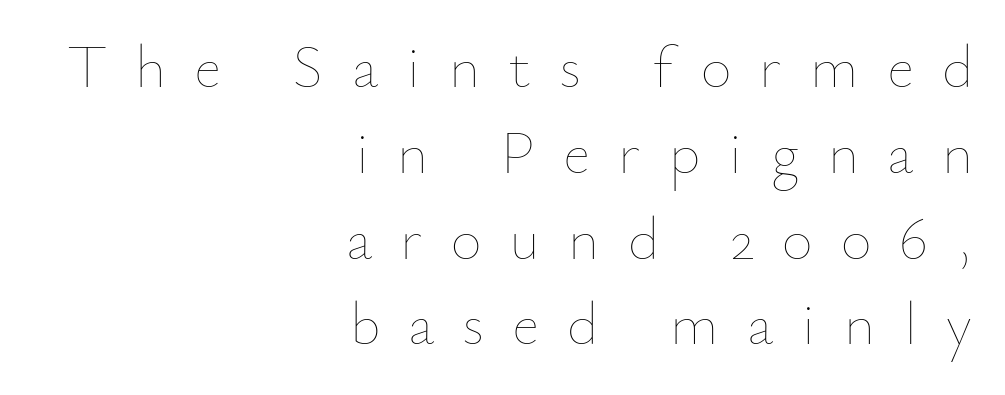
{"italic": "no", "bold": "no", "weight": "thin", "width": "normal", "stroke_contrast": "low", "x_height": "small", "monospaced": "no", "underline": "no", "align": "right", "line_spacing": "normal", "line_spacing_ratio": 1.43, "letter_spacing": "wide", "letter_spacing_em": 0.47, "glyph_px": 60}
